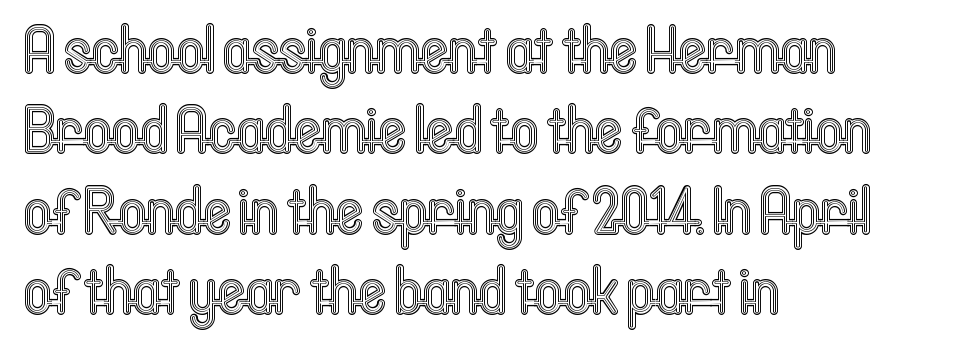
Has an underline been added? It has not. The face used here is proportionally spaced, like ordinary book or web type. Each word holds together tightly as a unit, with standard inter-letter gaps. Upright lettering throughout.
